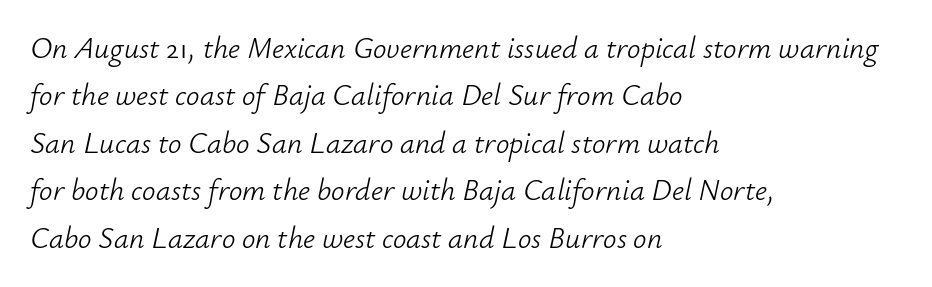
{"italic": "yes", "lean": "right", "slant_degrees": 12, "bold": "no", "weight": "light", "width": "normal", "stroke_contrast": "low", "x_height": "small", "monospaced": "no", "underline": "no", "align": "left", "line_spacing": "normal", "line_spacing_ratio": 1.58, "letter_spacing": "normal", "letter_spacing_em": 0.0, "glyph_px": 30}
